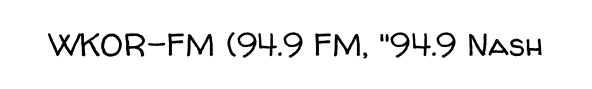
Q: Is the text bold? A: No.
Q: Is the text italic (slanted)? A: No, it is upright.
Q: Is the typeface a serif or a sans-serif typeface? A: Sans-serif.
Q: Is the text underlined? A: No.
Q: Is the spacing between letters normal or unusually wide? A: Normal.
Q: Width (condensed, normal, or wide)? A: Normal.
Q: Stroke contrast? A: Low.
Q: x-height? A: Medium.
Q: Monospaced? A: No.
